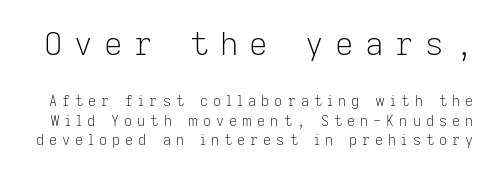
The image shows 32 px light sans-serif type, upright; set normal line spacing (1.37x), unusually wide letter spacing (+0.36 em), not underlined; the first (top) block is 2.29x larger; low stroke contrast and a medium x-height.
